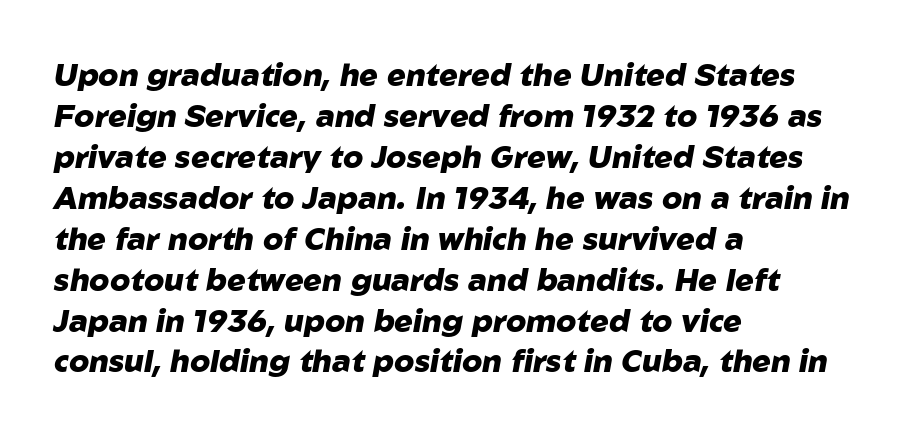
Q: Is the text bold? A: Yes.
Q: Is the text italic (slanted)? A: Yes, it leans right by about 10 degrees.
Q: Is the text underlined? A: No.
Q: How is the paragraph aligned? A: Left-aligned.
Q: Is the spacing between letters normal or unusually wide? A: Normal.
Q: Is the spacing between lines tight, normal or loose? A: Normal.
Q: Width (condensed, normal, or wide)? A: Normal.
Q: Stroke contrast? A: Low.
Q: x-height? A: Medium.
Q: Monospaced? A: No.
